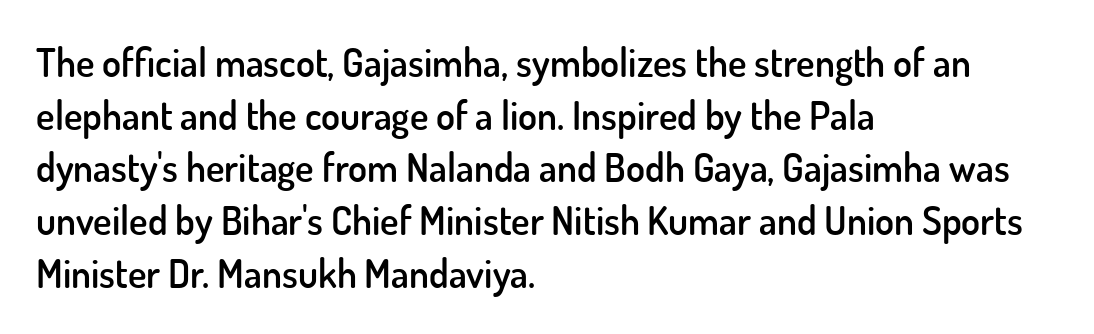
The image shows 39 px semibold sans-serif type, upright; set left-aligned, normal line spacing (1.35x), normal letter spacing, not underlined; low stroke contrast and a small x-height.
